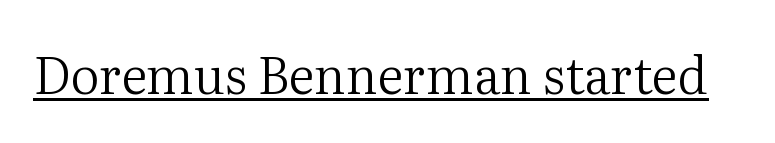
The image shows 51 px regular-weight serif type, upright; set normal letter spacing, underlined; medium stroke contrast and a medium x-height.
